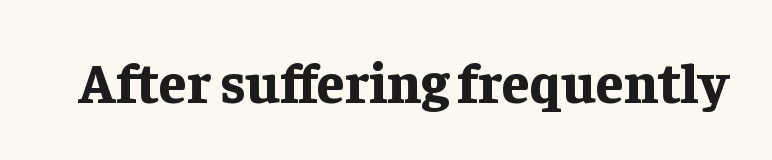
{"serif": "yes", "italic": "no", "bold": "yes", "weight": "bold", "width": "normal", "stroke_contrast": "low", "x_height": "medium", "monospaced": "no", "underline": "no", "letter_spacing": "normal", "letter_spacing_em": 0.0, "glyph_px": 56}
